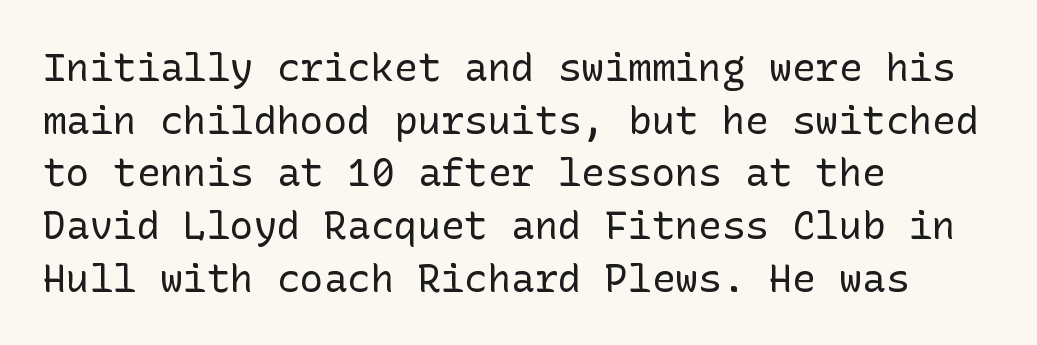
Q: Is the text bold? A: No.
Q: Is the text italic (slanted)? A: No, it is upright.
Q: Is the typeface a serif or a sans-serif typeface? A: Sans-serif.
Q: Is the text underlined? A: No.
Q: How is the paragraph aligned? A: Left-aligned.
Q: Is the spacing between letters normal or unusually wide? A: Normal.
Q: Is the spacing between lines tight, normal or loose? A: Normal.
Q: Width (condensed, normal, or wide)? A: Normal.
Q: Stroke contrast? A: Low.
Q: x-height? A: Medium.
